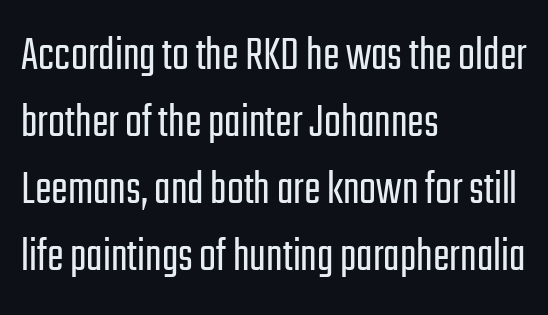
{"serif": "no", "italic": "no", "bold": "no", "weight": "light", "width": "condensed", "stroke_contrast": "low", "x_height": "medium", "monospaced": "no", "underline": "no", "align": "left", "line_spacing": "normal", "line_spacing_ratio": 1.34, "letter_spacing": "normal", "letter_spacing_em": 0.0, "glyph_px": 50}
